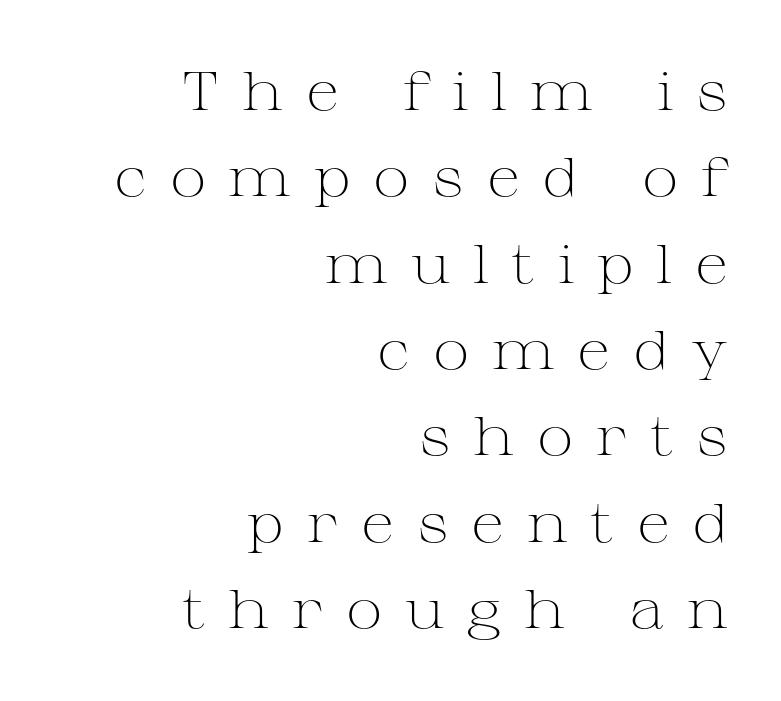
The image shows 55 px light, wide serif type, upright; set right-aligned, normal line spacing (1.57x), unusually wide letter spacing (+0.41 em), not underlined; medium stroke contrast and a medium x-height.
